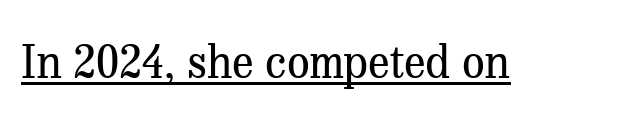
The image shows 45 px regular-weight serif type, upright; set normal letter spacing, underlined; medium stroke contrast and a medium x-height.
